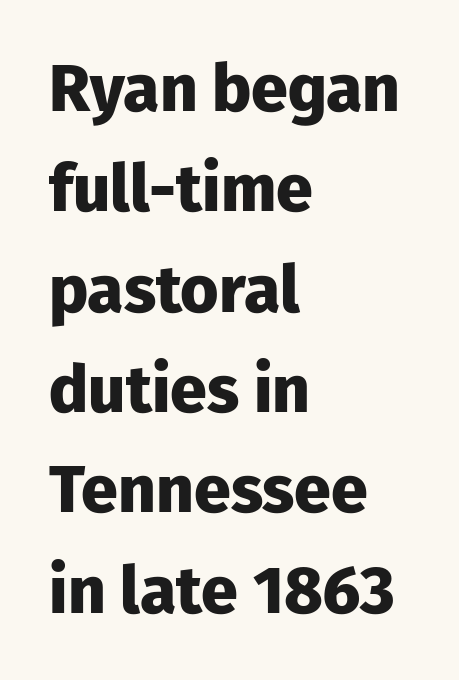
A typesetter would call this zero additional tracking. The designer went with a sans here, leaving each stem footless. Does the leading feel generous? No, just average. Is this a fixed-width face? No — the glyphs have proportional, varying widths. Do the letters lean? They stand straight.
